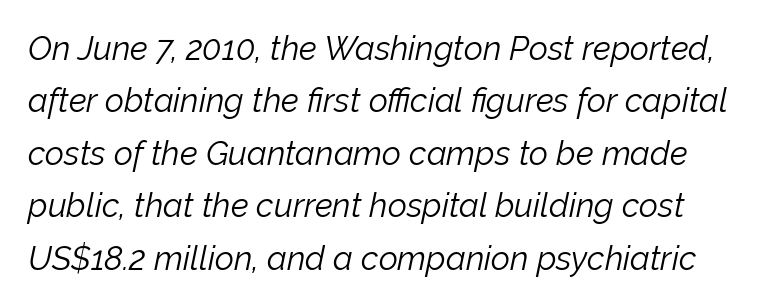
Slanted lettering throughout. The typeface has the unassuming heft of standard copy or less. Spacing between characters is what you'd get straight out of the box. The letters advance in unequal steps, a hallmark of proportional type.
